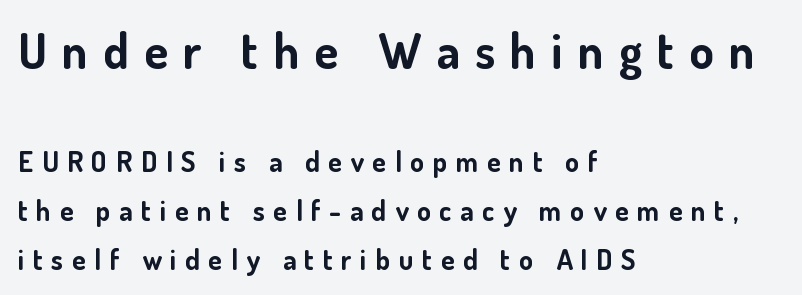
Q: Is the text bold? A: Yes.
Q: Is the text italic (slanted)? A: No, it is upright.
Q: Is the typeface a serif or a sans-serif typeface? A: Sans-serif.
Q: Is the text underlined? A: No.
Q: How is the paragraph aligned? A: Left-aligned.
Q: Is the spacing between letters normal or unusually wide? A: Unusually wide.
Q: Which block of text is set in a larger size, the first (top) or the second (bottom)? A: The first (top) one.
Q: Width (condensed, normal, or wide)? A: Normal.
Q: Stroke contrast? A: Low.
Q: x-height? A: Small.
Q: Monospaced? A: No.
